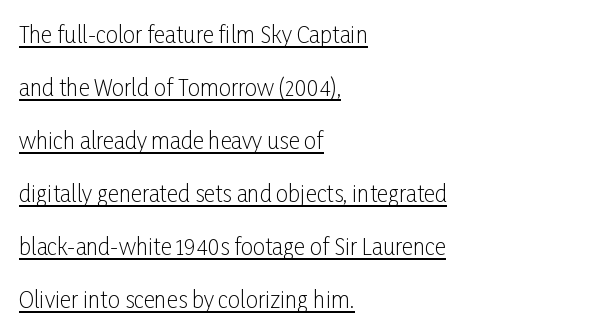
{"italic": "no", "bold": "no", "underline": "yes", "align": "left", "line_spacing": "loose", "line_spacing_ratio": 2.41, "letter_spacing": "normal", "letter_spacing_em": 0.0, "glyph_px": 22}
